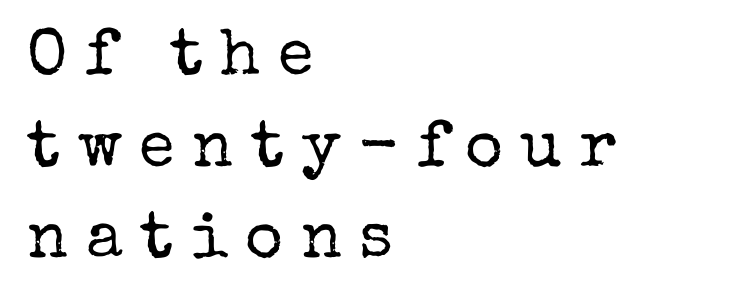
The image shows 65 px regular-weight serif type, upright; set left-aligned, normal line spacing (1.41x), unusually wide letter spacing (+0.27 em), not underlined; low stroke contrast and a medium x-height.
